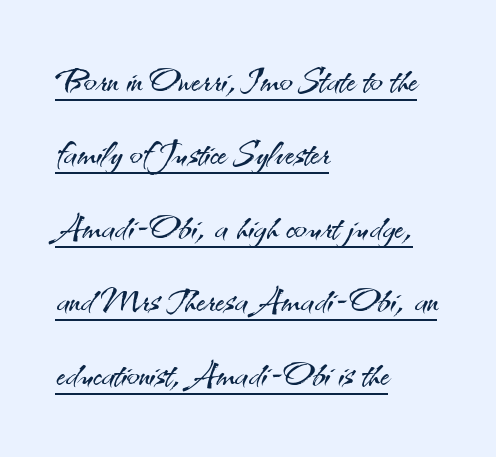
Inter-character spacing is left at the font's built-in metrics. The designer left line spacing at the default. Line starts are locked; line ends wander.
